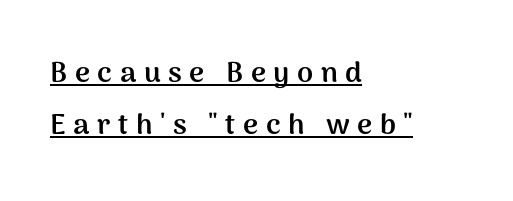
Line beginnings align vertically; line endings do not. Does the type have serifs? No, each stem ends abruptly. Honestly, the letter spacing is so wide it's the main thing you notice. Beneath each row of characters lies a ruled line. Stroke thickness is high; the sample reads as a true bold.
